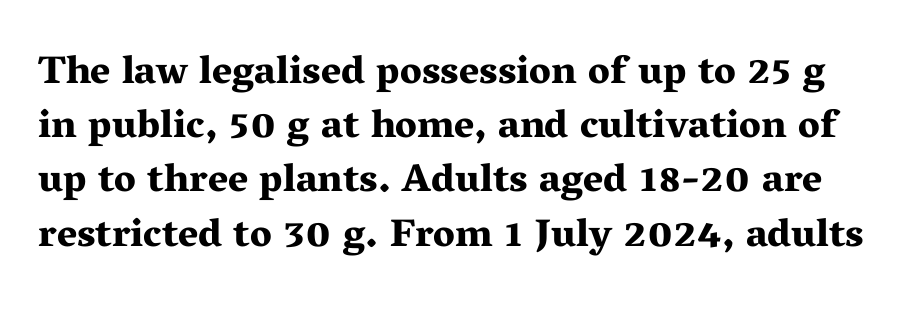
The zone under the glyphs is completely vacant. Do the characters align in a grid? No, the font is proportional. Horizontal bands of white between lines are of average thickness. Posture: vertical. In terms of weight, the rendering is a true, heavy bold. A typesetter would call this zero additional tracking.
